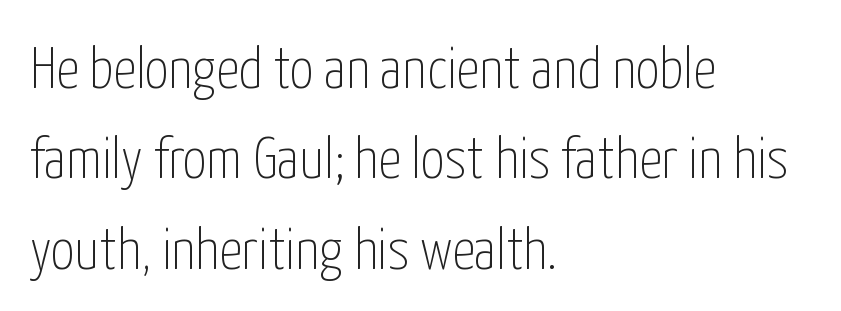
Q: Is the text bold? A: No.
Q: Is the text italic (slanted)? A: No, it is upright.
Q: Is the typeface a serif or a sans-serif typeface? A: Sans-serif.
Q: Is the text underlined? A: No.
Q: How is the paragraph aligned? A: Left-aligned.
Q: Is the spacing between letters normal or unusually wide? A: Normal.
Q: Is the spacing between lines tight, normal or loose? A: Normal.
Q: Width (condensed, normal, or wide)? A: Condensed.
Q: Stroke contrast? A: Low.
Q: x-height? A: Medium.
Q: Monospaced? A: No.
